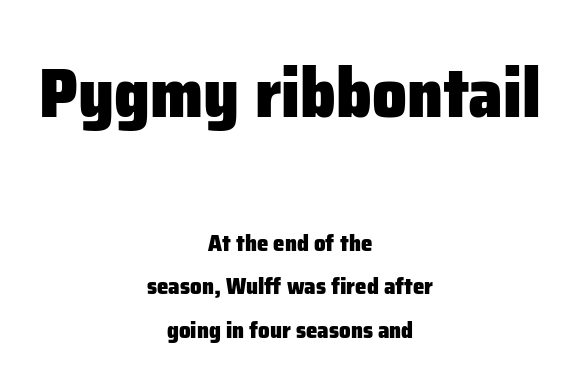
Spacing verdict: proportional, widths tailored to each character. These lines are composed in type without serifs. Is there any slant? The stems are plumb. Casual observation: everything's sitting right in the middle. Check the space under the baseline: it is left empty.
